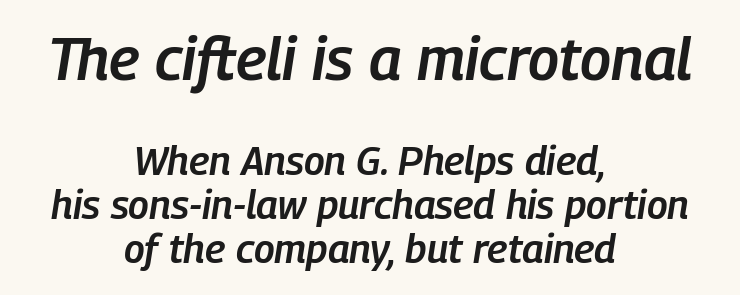
Type size steps down from the first block to the second. These lines are centered, leaving both edges ragged. In terms of letterspacing, this is plain default setting. Emphasis-style slanted type is in use. Heft: intermediate — a semibold. Glance below the letters and you will spot only blank space.
